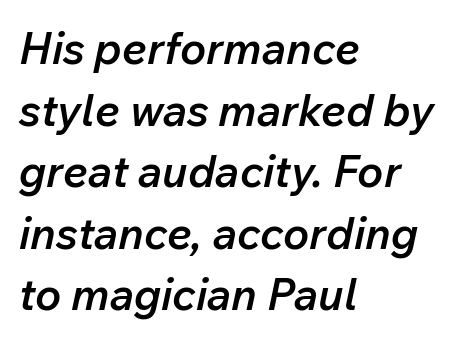
The image shows 44 px semibold type, italic (leaning right); set left-aligned, normal line spacing (1.4x), normal letter spacing, not underlined; low stroke contrast and a medium x-height.
